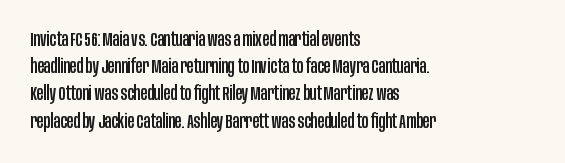
The image shows 20 px text type, upright; set left-aligned, normal line spacing (1.36x), normal letter spacing, not underlined.
